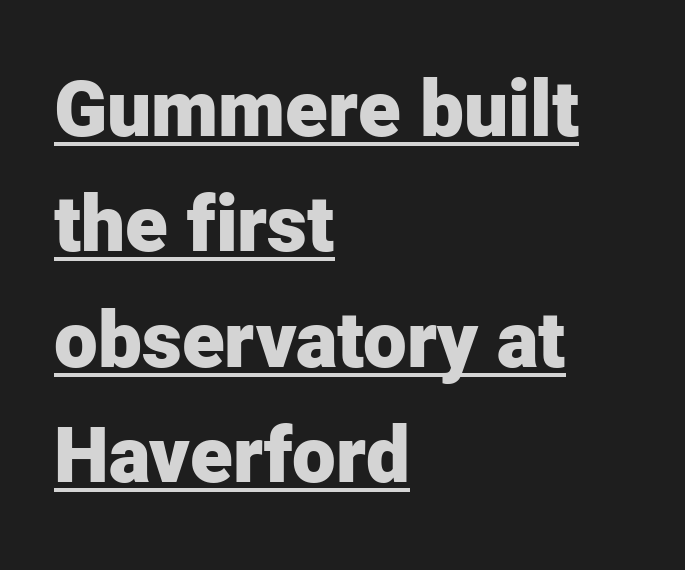
Q: Is the text bold? A: Yes.
Q: Is the text italic (slanted)? A: No, it is upright.
Q: Is the typeface a serif or a sans-serif typeface? A: Sans-serif.
Q: Is the text underlined? A: Yes.
Q: How is the paragraph aligned? A: Left-aligned.
Q: Is the spacing between letters normal or unusually wide? A: Normal.
Q: Is the spacing between lines tight, normal or loose? A: Normal.
Q: Width (condensed, normal, or wide)? A: Normal.
Q: Stroke contrast? A: Low.
Q: x-height? A: Medium.
Q: Monospaced? A: No.
